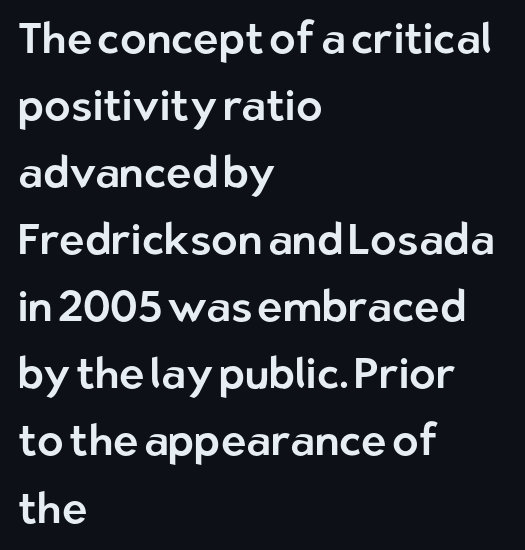
You can tell from the bare stems that sans-serif type was used. A normal amount of white space separates one row of letters from the next. Note the varied advance widths — an 'i' is clearly narrower than an 'm'. Spacing between characters is what you'd get straight out of the box.
